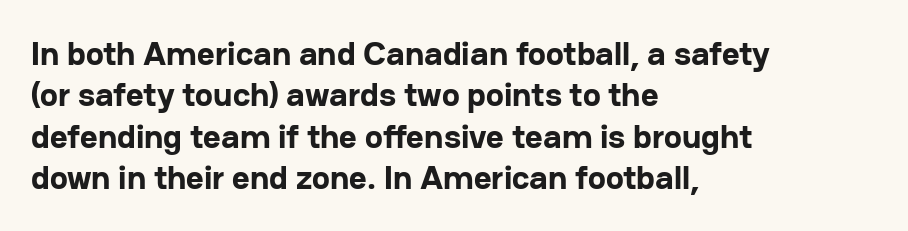
Q: Is the text bold? A: Yes.
Q: Is the text italic (slanted)? A: No, it is upright.
Q: Is the typeface a serif or a sans-serif typeface? A: Sans-serif.
Q: Is the text underlined? A: No.
Q: How is the paragraph aligned? A: Left-aligned.
Q: Is the spacing between letters normal or unusually wide? A: Normal.
Q: Width (condensed, normal, or wide)? A: Normal.
Q: Stroke contrast? A: Low.
Q: x-height? A: Medium.
Q: Monospaced? A: No.
